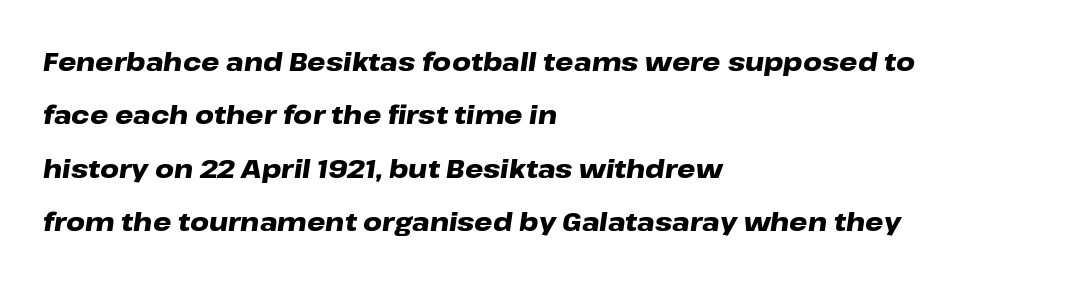
Q: Is the text bold? A: Yes.
Q: Is the text italic (slanted)? A: Yes, it leans right by about 8 degrees.
Q: Is the text underlined? A: No.
Q: How is the paragraph aligned? A: Left-aligned.
Q: Is the spacing between letters normal or unusually wide? A: Normal.
Q: Is the spacing between lines tight, normal or loose? A: Loose.
